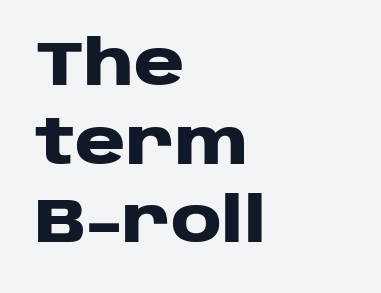
Q: Is the text bold? A: Yes.
Q: Is the text italic (slanted)? A: No, it is upright.
Q: Is the typeface a serif or a sans-serif typeface? A: Sans-serif.
Q: Is the text underlined? A: No.
Q: How is the paragraph aligned? A: Left-aligned.
Q: Is the spacing between letters normal or unusually wide? A: Normal.
Q: Is the spacing between lines tight, normal or loose? A: Normal.
Q: Width (condensed, normal, or wide)? A: Wide.
Q: Stroke contrast? A: Low.
Q: x-height? A: Large.
Q: Monospaced? A: No.
